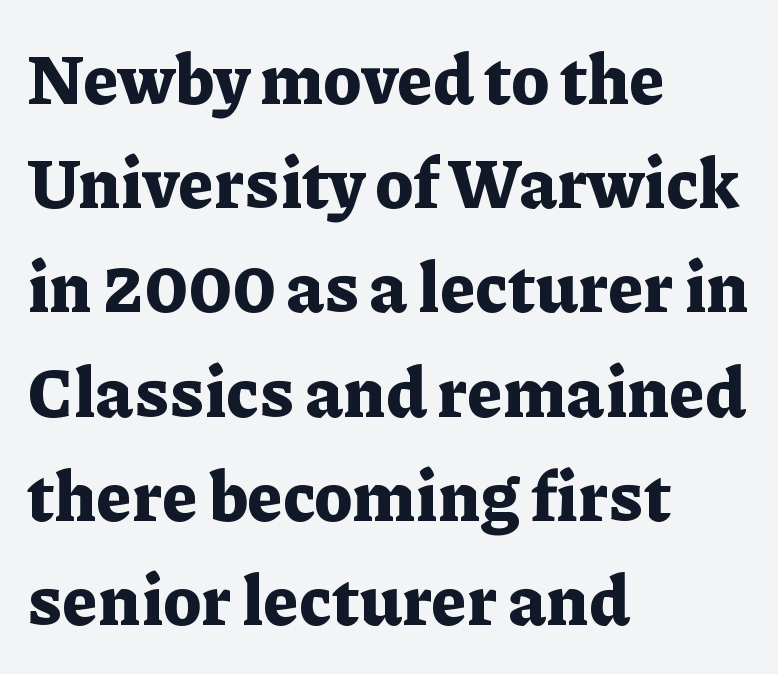
Descenders hang freely into open space. Weight check: bold — yes, fully. Whoever set this chose a conventional vertical rhythm. Compared with a centered layout, this one pins lines to the left instead.
